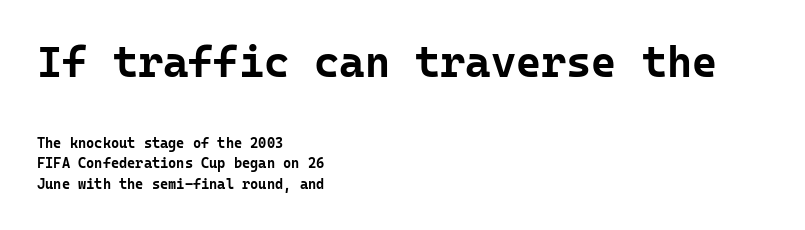
The image shows 43 px bold sans-serif type, upright, monospaced; set left-aligned, normal line spacing (1.47x), normal letter spacing, not underlined; the first (top) block is 3.07x larger; low stroke contrast and a medium x-height.
